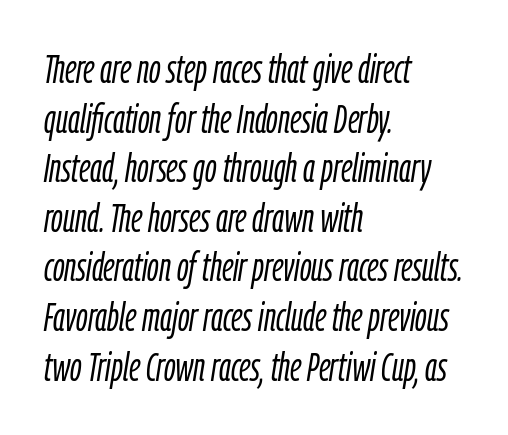
The image shows 40 px light, condensed type, italic (leaning right); set left-aligned, line spacing 1.24x, normal letter spacing, not underlined; low stroke contrast and a medium x-height.
